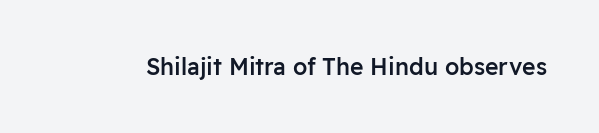
Q: Is the text bold? A: Semi-bold.
Q: Is the text italic (slanted)? A: No, it is upright.
Q: Is the text underlined? A: No.
Q: Is the spacing between letters normal or unusually wide? A: Normal.
